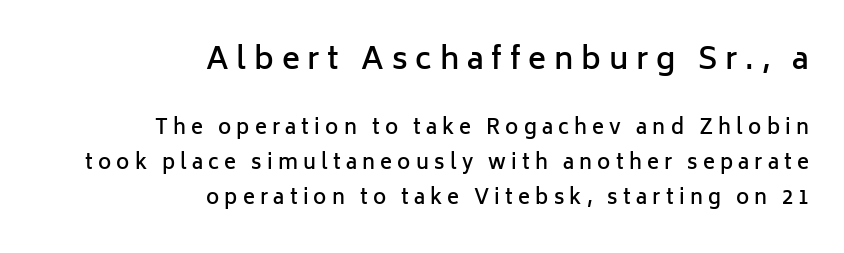
The image shows 30 px semibold sans-serif type, upright; set right-aligned, line spacing 1.74x, unusually wide letter spacing (+0.26 em), not underlined; the first (top) block is 1.5x larger; low stroke contrast and a medium x-height.
